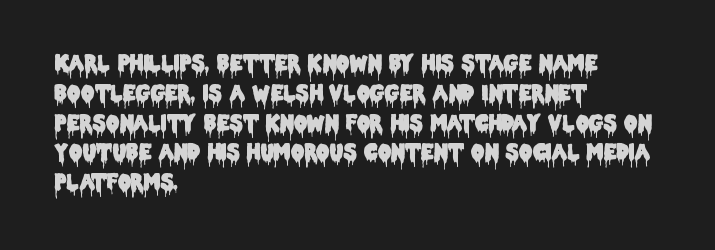
The image shows 21 px text type, upright; set left-aligned, normal line spacing (1.42x), normal letter spacing, not underlined.
